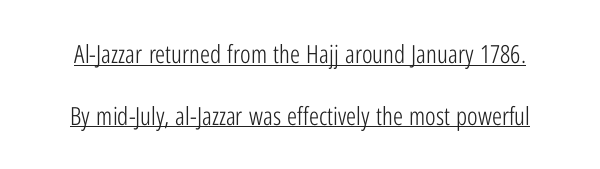
{"italic": "no", "bold": "no", "underline": "yes", "line_spacing": "loose", "line_spacing_ratio": 2.47, "letter_spacing": "normal", "letter_spacing_em": 0.0, "glyph_px": 25}
